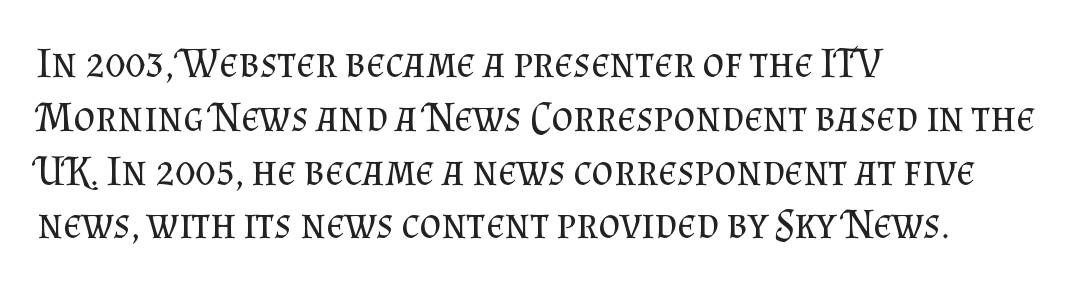
A bare baseline throughout the passage. A student would call this left alignment; a typographer would say flush left, rag right. Observe the serifs anchoring each vertical stroke in this sample. This is not heavy type; no bold has been used. Do the characters align in a grid? No, the font is proportional.
